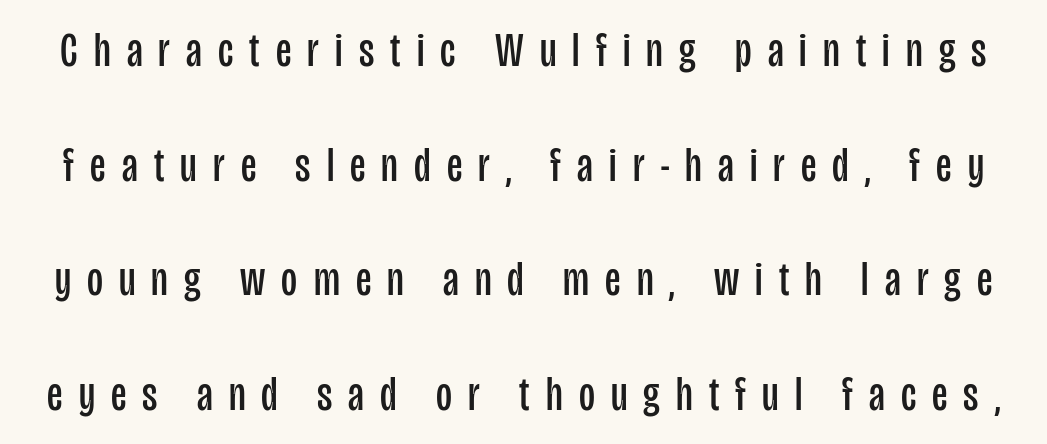
Q: Is the text bold? A: No.
Q: Is the text italic (slanted)? A: No, it is upright.
Q: Is the typeface a serif or a sans-serif typeface? A: Sans-serif.
Q: Is the text underlined? A: No.
Q: Is the spacing between letters normal or unusually wide? A: Unusually wide.
Q: Is the spacing between lines tight, normal or loose? A: Loose.
Q: Width (condensed, normal, or wide)? A: Condensed.
Q: Stroke contrast? A: Low.
Q: x-height? A: Large.
Q: Monospaced? A: No.
